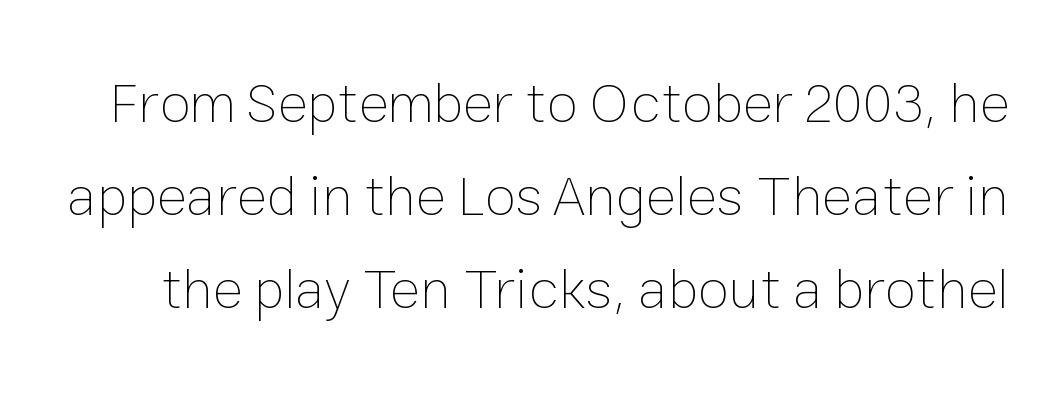
The image shows 57 px thin type, upright; set normal line spacing (1.63x), normal letter spacing, not underlined; low stroke contrast and a medium x-height.
